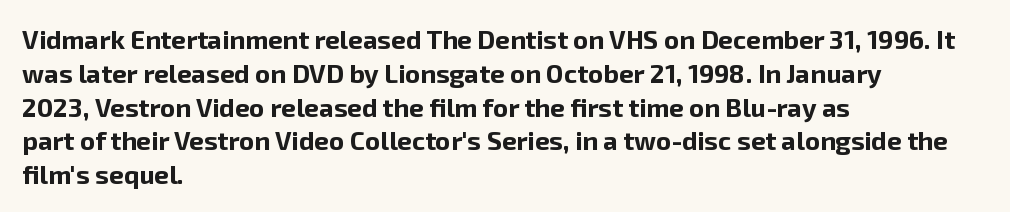
{"italic": "no", "bold": "yes", "underline": "no", "align": "left", "line_spacing": "normal", "line_spacing_ratio": 1.3, "letter_spacing": "normal", "letter_spacing_em": 0.0, "glyph_px": 26}
